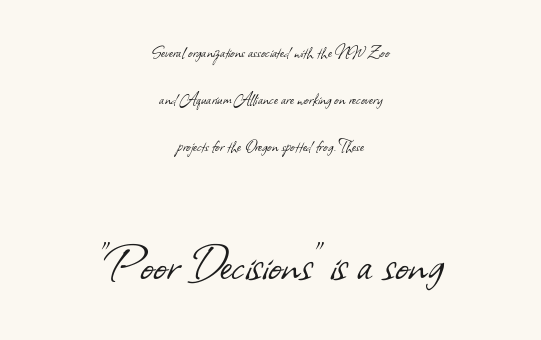
The passage shown is typed in a proportional face where columns would drift. No letter is thick-stroked: the sample isn't bold. How would I describe the line gaps? Wide and relaxed. Inter-character spacing is left at the font's built-in metrics.
